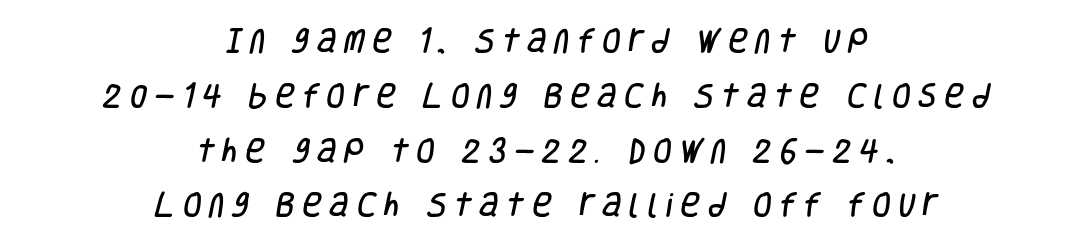
{"underline": "no", "align": "center", "line_spacing": "loose", "line_spacing_ratio": 2.03, "letter_spacing": "wide", "letter_spacing_em": 0.28, "glyph_px": 27}
